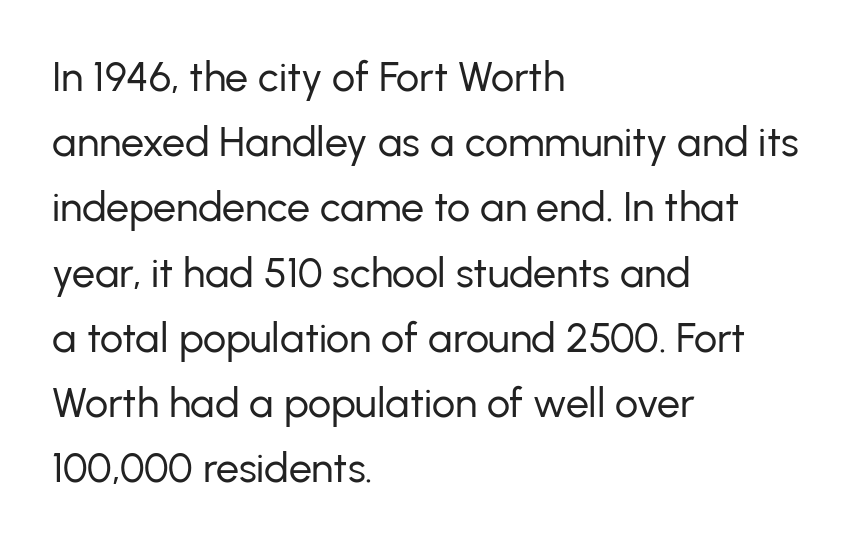
The image shows 41 px regular-weight sans-serif type, upright; set left-aligned, normal line spacing (1.59x), normal letter spacing, not underlined; low stroke contrast and a medium x-height.
